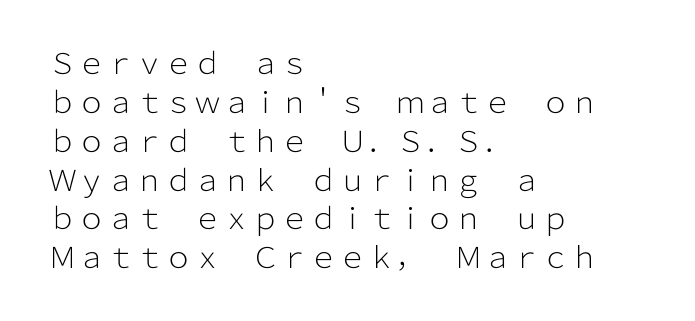
The image shows 29 px light sans-serif type, upright; set left-aligned, normal line spacing (1.34x), normal letter spacing, not underlined; low stroke contrast and a medium x-height.
